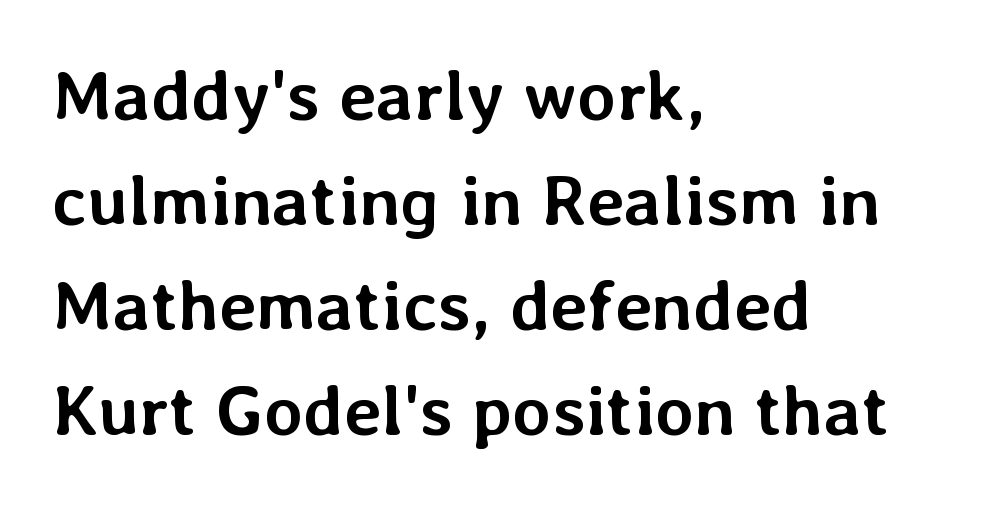
{"italic": "no", "bold": "yes", "weight": "semibold", "width": "normal", "stroke_contrast": "low", "x_height": "medium", "monospaced": "no", "underline": "no", "align": "left", "line_spacing": "normal", "line_spacing_ratio": 1.48, "letter_spacing": "normal", "letter_spacing_em": 0.0, "glyph_px": 71}
